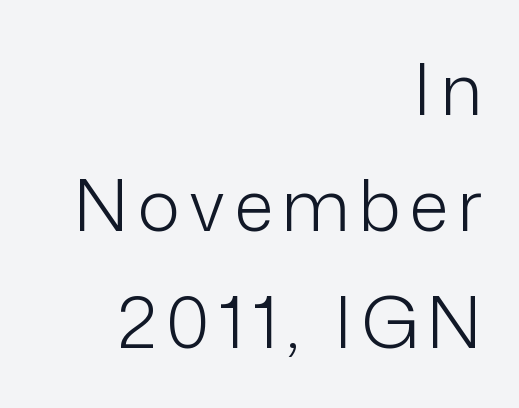
Q: Is the text bold? A: No.
Q: Is the text italic (slanted)? A: No, it is upright.
Q: Is the typeface a serif or a sans-serif typeface? A: Sans-serif.
Q: Is the text underlined? A: No.
Q: How is the paragraph aligned? A: Right-aligned.
Q: Is the spacing between lines tight, normal or loose? A: Normal.
Q: Width (condensed, normal, or wide)? A: Normal.
Q: Stroke contrast? A: Low.
Q: x-height? A: Medium.
Q: Monospaced? A: No.
